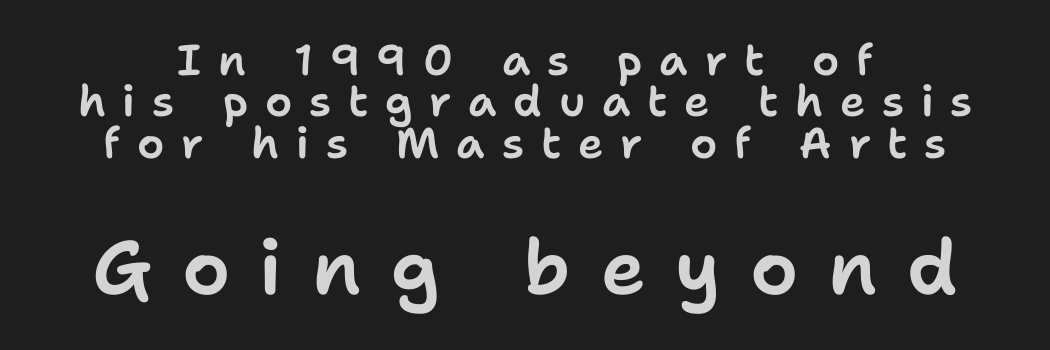
The font's upright variant was chosen for this text. Of the two passages, the one underneath uses the larger point size. Anything drawn beneath the words? Only blank space. Spacing verdict: proportional, widths tailored to each character. You can tell from the bare stems that sans-serif type was used.
